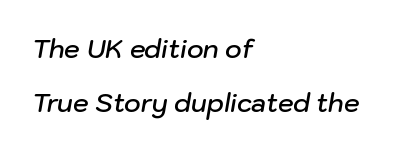
{"italic": "yes", "lean": "right", "slant_degrees": 10, "bold": "semi", "underline": "no", "align": "left", "line_spacing": "loose", "line_spacing_ratio": 2.17, "letter_spacing": "normal", "letter_spacing_em": 0.0, "glyph_px": 25}
